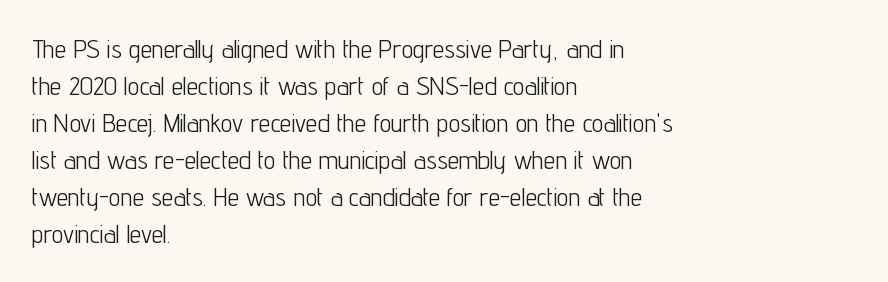
Q: Is the text bold? A: No.
Q: Is the text italic (slanted)? A: No, it is upright.
Q: Is the text underlined? A: No.
Q: How is the paragraph aligned? A: Left-aligned.
Q: Is the spacing between letters normal or unusually wide? A: Normal.
Q: Is the spacing between lines tight, normal or loose? A: Normal.
